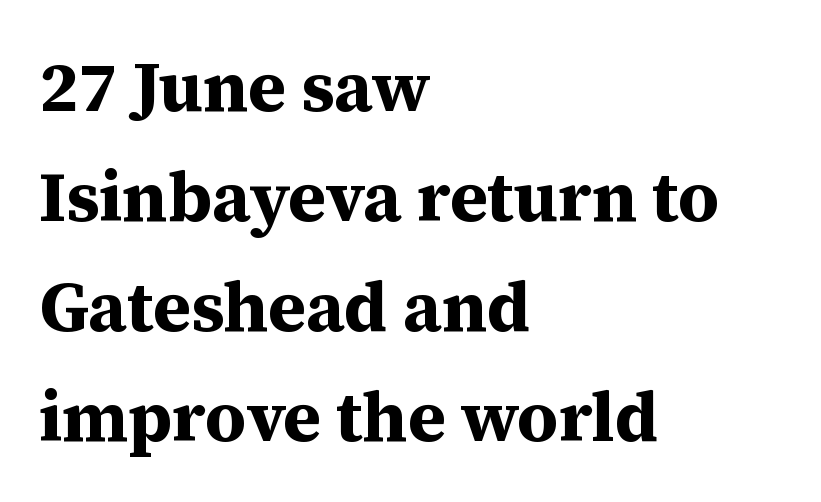
The image shows 70 px bold serif type, upright; set left-aligned, normal line spacing (1.57x), normal letter spacing, not underlined; medium stroke contrast and a medium x-height.
